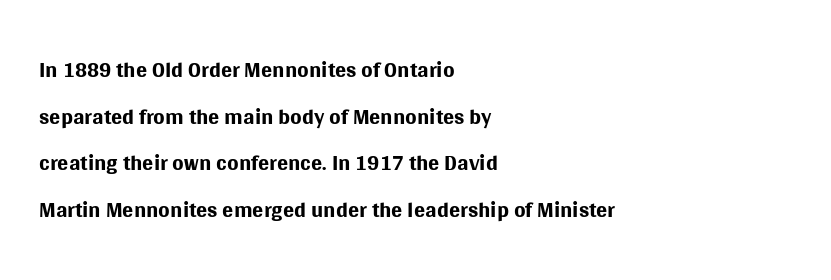
The image shows 33 px regular-weight sans-serif type, upright; set left-aligned, normal line spacing (1.41x), normal letter spacing, not underlined; medium stroke contrast and a large x-height.
